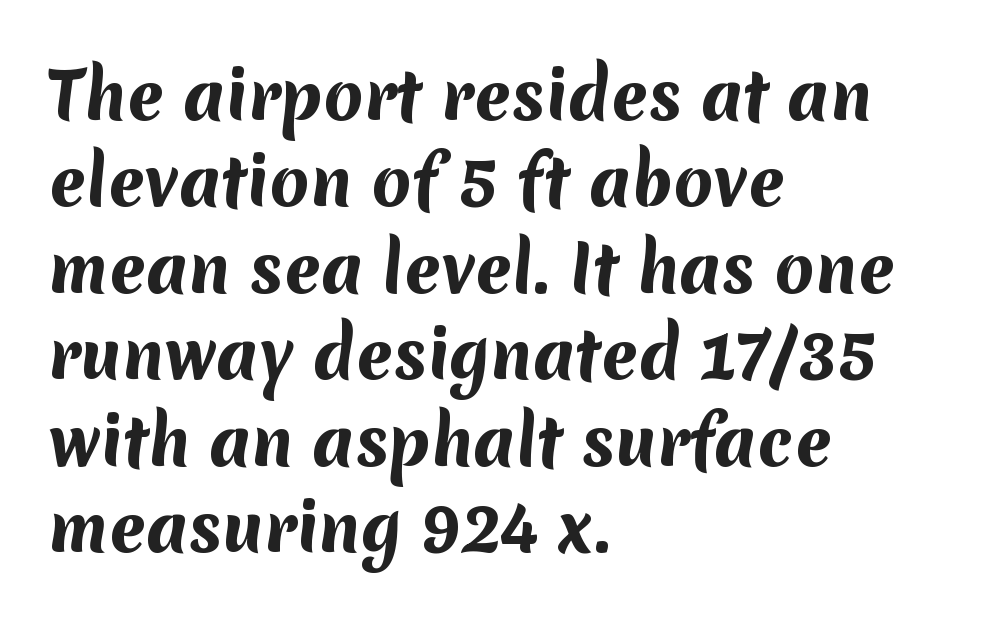
Is this a fixed-width face? No — the glyphs have proportional, varying widths. Check the space under the baseline: it is left empty. The typesetter chose a ragged-right arrangement here. There is no visible air inserted between adjacent glyphs. You'd pick this weight for a headline — it's a proper bold.
